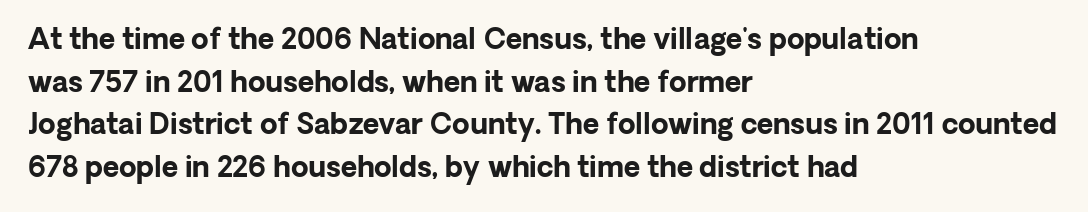
Q: Is the text bold? A: Yes.
Q: Is the text italic (slanted)? A: No, it is upright.
Q: Is the typeface a serif or a sans-serif typeface? A: Sans-serif.
Q: Is the text underlined? A: No.
Q: How is the paragraph aligned? A: Left-aligned.
Q: Is the spacing between letters normal or unusually wide? A: Normal.
Q: Is the spacing between lines tight, normal or loose? A: Normal.
Q: Width (condensed, normal, or wide)? A: Normal.
Q: Stroke contrast? A: Low.
Q: x-height? A: Medium.
Q: Monospaced? A: No.
